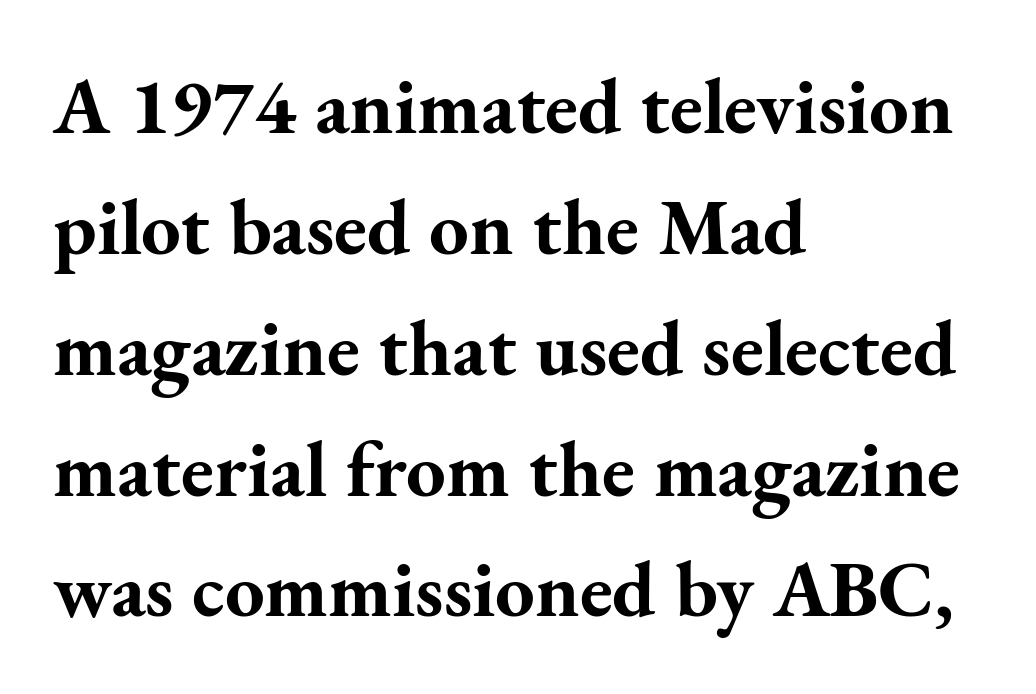
Q: Is the text bold? A: Yes.
Q: Is the text italic (slanted)? A: No, it is upright.
Q: Is the typeface a serif or a sans-serif typeface? A: Serif.
Q: Is the text underlined? A: No.
Q: How is the paragraph aligned? A: Left-aligned.
Q: Is the spacing between letters normal or unusually wide? A: Normal.
Q: Is the spacing between lines tight, normal or loose? A: Normal.
Q: Width (condensed, normal, or wide)? A: Normal.
Q: Stroke contrast? A: Medium.
Q: x-height? A: Small.
Q: Monospaced? A: No.
